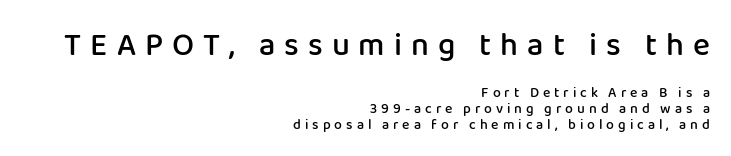
Line endings align vertically; line beginnings do not. Do the characters align in a grid? No, the font is proportional. Descenders hang freely into open space. Is the letter spacing exaggerated? Yes — the characters are pushed far apart. Honestly, the rows look squashed on top of each other.
